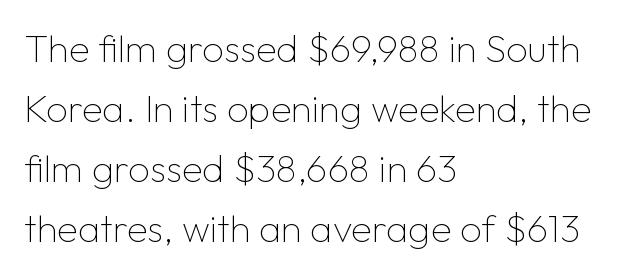
{"serif": "no", "italic": "no", "bold": "no", "weight": "thin", "width": "normal", "stroke_contrast": "low", "x_height": "medium", "monospaced": "no", "underline": "no", "align": "left", "line_spacing": "normal", "line_spacing_ratio": 1.58, "letter_spacing": "normal", "letter_spacing_em": 0.0, "glyph_px": 38}
